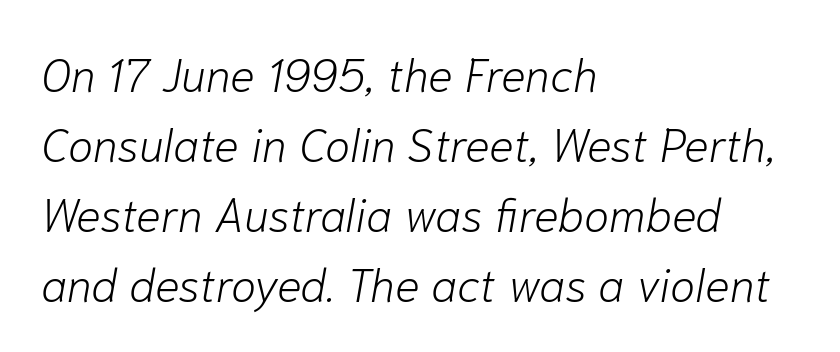
This sample keeps an unexceptional amount of space between lines. The font sits on the lighter half of the weight spectrum, regular included. A typesetter would call this zero additional tracking. The letters are slanted; this is an italic face. Descenders hang freely into open space. Is the block centered? No — it sits flush against the left margin.
